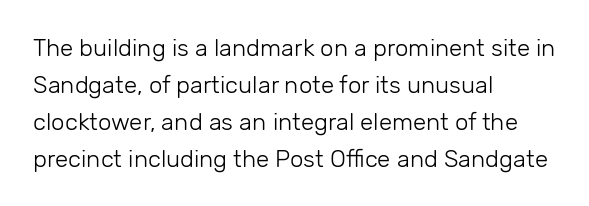
Q: Is the text bold? A: No.
Q: Is the text italic (slanted)? A: No, it is upright.
Q: Is the text underlined? A: No.
Q: How is the paragraph aligned? A: Left-aligned.
Q: Is the spacing between letters normal or unusually wide? A: Normal.
Q: Is the spacing between lines tight, normal or loose? A: Normal.
